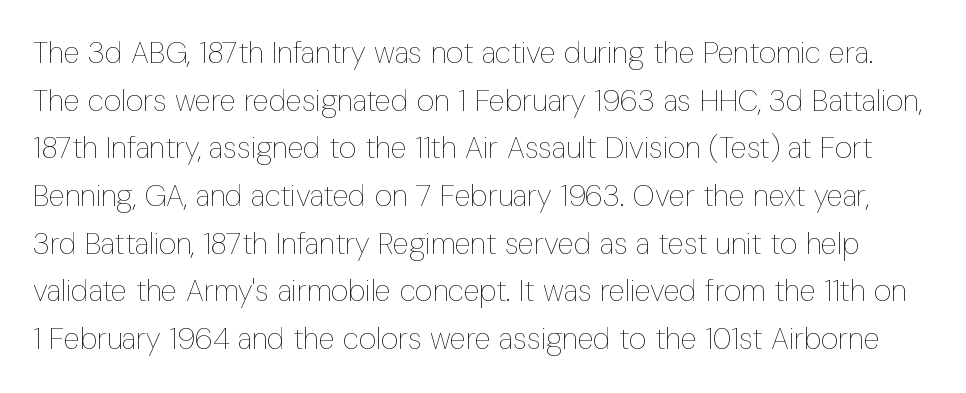
The image shows 30 px thin, condensed type, upright; set normal line spacing (1.59x), normal letter spacing, not underlined; low stroke contrast and a medium x-height.
